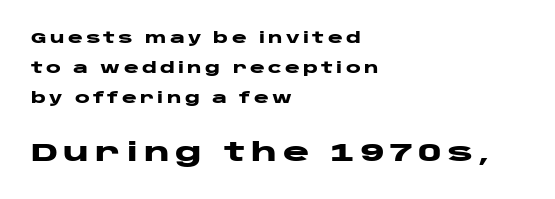
Q: Is the text bold? A: Yes.
Q: Is the text italic (slanted)? A: No, it is upright.
Q: Is the text underlined? A: No.
Q: How is the paragraph aligned? A: Left-aligned.
Q: Is the spacing between letters normal or unusually wide? A: Unusually wide.
Q: Is the spacing between lines tight, normal or loose? A: Loose.
Q: Which block of text is set in a larger size, the first (top) or the second (bottom)? A: The second (bottom) one.
